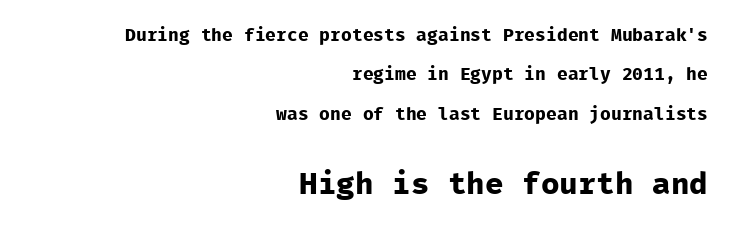
The image shows 31 px bold sans-serif type, upright, monospaced; set right-aligned, loose line spacing (2.19x), normal letter spacing, not underlined; the second (bottom) block is 1.72x larger; low stroke contrast and a medium x-height.
